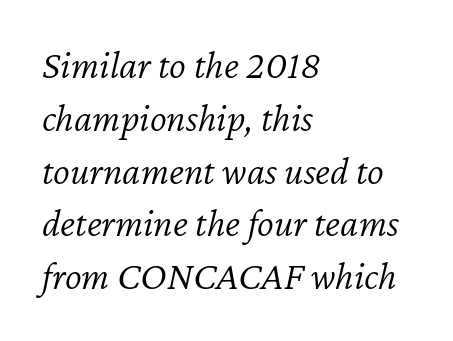
{"italic": "yes", "lean": "right", "slant_degrees": 12, "bold": "no", "weight": "light", "width": "normal", "stroke_contrast": "low", "x_height": "medium", "monospaced": "no", "underline": "no", "align": "left", "line_spacing": "normal", "line_spacing_ratio": 1.32, "letter_spacing": "normal", "letter_spacing_em": 0.0, "glyph_px": 40}
